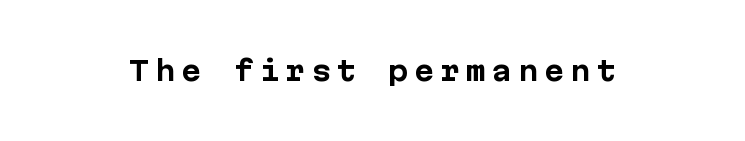
Q: Is the text bold? A: Yes.
Q: Is the text italic (slanted)? A: No, it is upright.
Q: Is the text underlined? A: No.
Q: Is the spacing between letters normal or unusually wide? A: Unusually wide.
